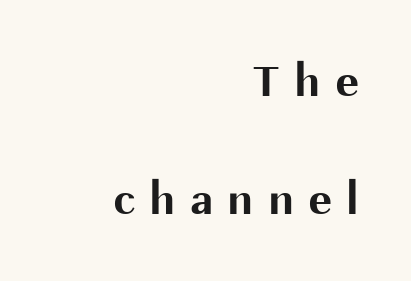
You could not count columns in this text — the font is proportionally spaced. Upright lettering throughout. Leading: increased. A flush-right, rag-left setting is used for this passage. The characters look thick and weighty, a clear bold.
